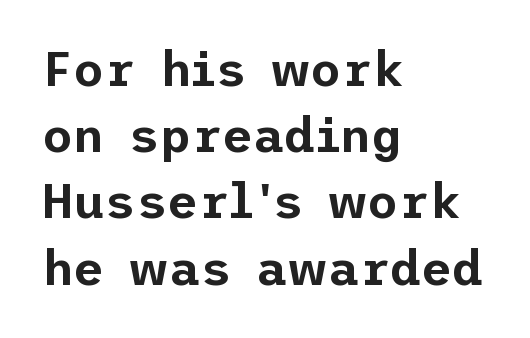
Q: Is the text italic (slanted)? A: No, it is upright.
Q: Is the typeface a serif or a sans-serif typeface? A: Sans-serif.
Q: Is the text underlined? A: No.
Q: How is the paragraph aligned? A: Left-aligned.
Q: Is the spacing between letters normal or unusually wide? A: Normal.
Q: Is the spacing between lines tight, normal or loose? A: Normal.
Q: Width (condensed, normal, or wide)? A: Normal.
Q: Stroke contrast? A: Low.
Q: x-height? A: Medium.
